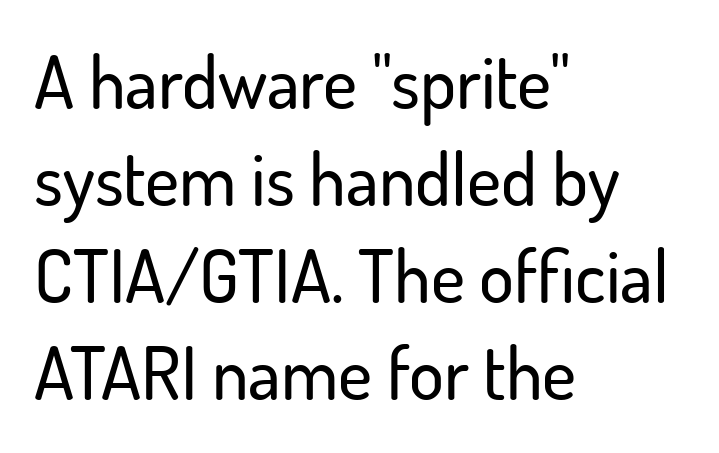
Q: Is the text italic (slanted)? A: No, it is upright.
Q: Is the typeface a serif or a sans-serif typeface? A: Sans-serif.
Q: Is the text underlined? A: No.
Q: How is the paragraph aligned? A: Left-aligned.
Q: Is the spacing between letters normal or unusually wide? A: Normal.
Q: Is the spacing between lines tight, normal or loose? A: Normal.
Q: Width (condensed, normal, or wide)? A: Normal.
Q: Stroke contrast? A: Low.
Q: x-height? A: Small.
Q: Monospaced? A: No.
